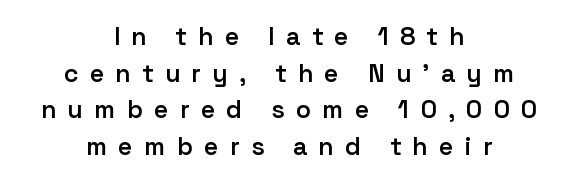
{"italic": "no", "bold": "semi", "underline": "no", "align": "center", "line_spacing": "normal", "line_spacing_ratio": 1.47, "letter_spacing": "wide", "letter_spacing_em": 0.45, "glyph_px": 25}
